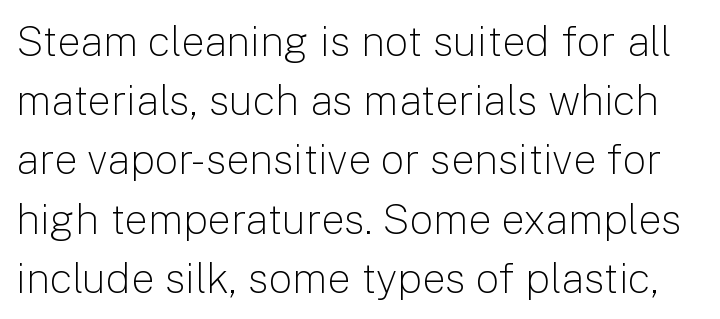
Type style note: lacks serifs. The passage shown has conventional tracking throughout. Vertical strokes here are truly vertical. Here the designer chose a conventional face with non-uniform glyph widths. Rule under the text: the space is simply empty. The designer left line spacing at the default.
